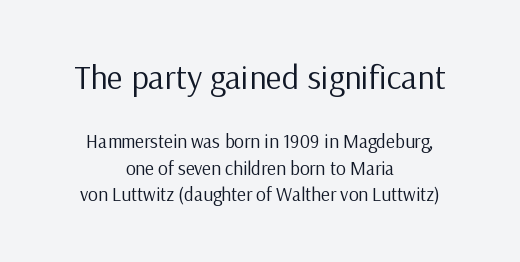
Q: Is the text bold? A: No.
Q: Is the text italic (slanted)? A: No, it is upright.
Q: Is the typeface a serif or a sans-serif typeface? A: Sans-serif.
Q: Is the text underlined? A: No.
Q: How is the paragraph aligned? A: Centered.
Q: Is the spacing between letters normal or unusually wide? A: Normal.
Q: Is the spacing between lines tight, normal or loose? A: Normal.
Q: Which block of text is set in a larger size, the first (top) or the second (bottom)? A: The first (top) one.
Q: Width (condensed, normal, or wide)? A: Normal.
Q: Stroke contrast? A: Low.
Q: x-height? A: Medium.
Q: Monospaced? A: No.
